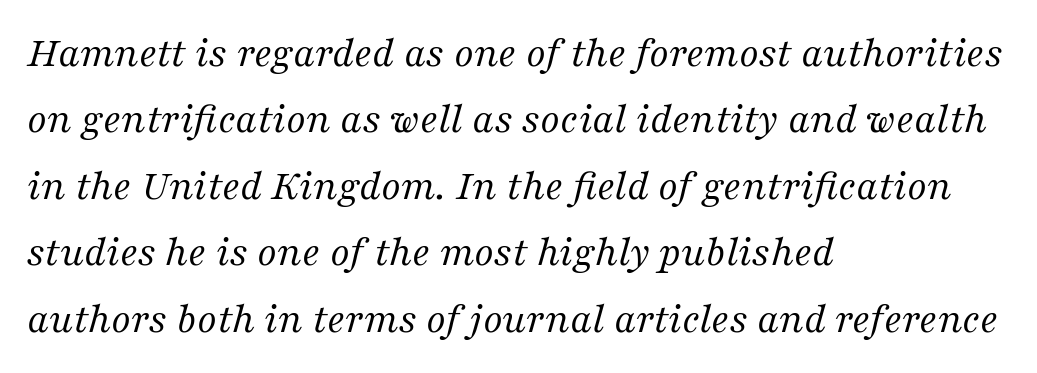
{"serif": "yes", "italic": "yes", "lean": "right", "slant_degrees": 16, "bold": "no", "weight": "regular", "width": "normal", "stroke_contrast": "medium", "x_height": "medium", "monospaced": "no", "underline": "no", "align": "left", "line_spacing": "normal", "line_spacing_ratio": 1.51, "letter_spacing": "normal", "letter_spacing_em": 0.0, "glyph_px": 44}
